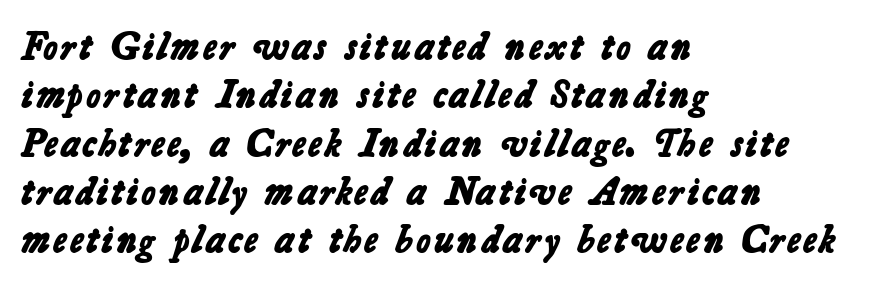
{"serif": "no", "bold": "yes", "weight": "bold", "width": "normal", "stroke_contrast": "low", "x_height": "medium", "monospaced": "no", "underline": "no", "align": "left", "line_spacing_ratio": 1.24, "letter_spacing": "normal", "letter_spacing_em": 0.0, "glyph_px": 39}
